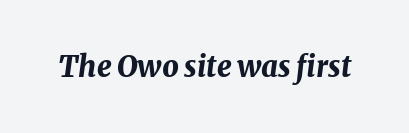
Glyph-to-glyph distance matches everyday printed text. The sample has been set heavy, in full bold. Quick note: italic. The letters advance in unequal steps, a hallmark of proportional type. The area under the type is left untouched.
